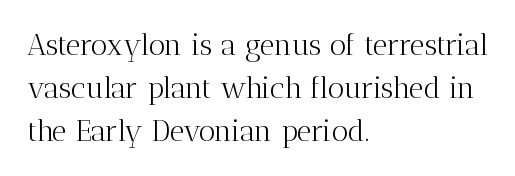
{"serif": "yes", "italic": "no", "bold": "no", "weight": "light", "width": "normal", "stroke_contrast": "medium", "x_height": "medium", "monospaced": "no", "underline": "no", "align": "left", "line_spacing": "normal", "line_spacing_ratio": 1.48, "letter_spacing": "normal", "letter_spacing_em": 0.0, "glyph_px": 29}
